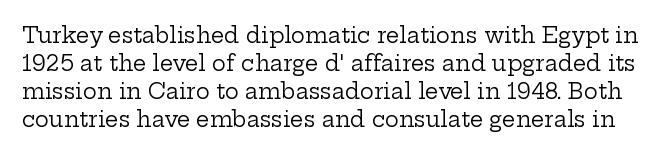
Tracking here is standard; glyphs follow each other at the usual distance. Reading down the column, the eye jumps a familiar distance to each next line. No word sits above an underline. If you drew a line through each stem, it would be perfectly vertical. Is this a heavy cut? Hardly; it is regular or lighter.
